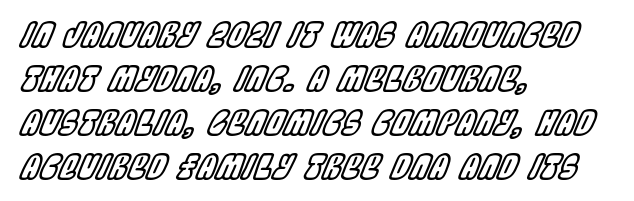
{"italic": "yes", "lean": "right", "slant_degrees": 22, "width": "condensed", "x_height": "large", "monospaced": "no", "underline": "no", "align": "left", "line_spacing": "normal", "line_spacing_ratio": 1.29, "letter_spacing": "normal", "letter_spacing_em": 0.0, "glyph_px": 34}
